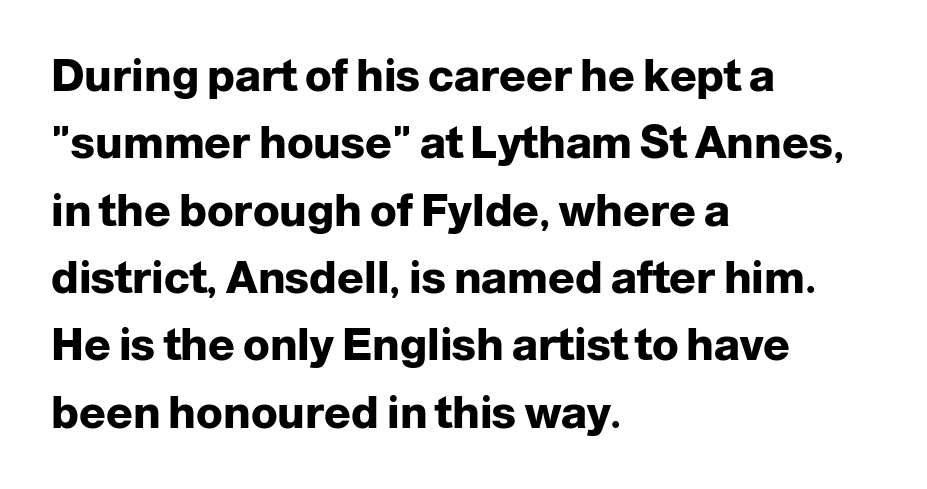
Q: Is the text bold? A: Yes.
Q: Is the text italic (slanted)? A: No, it is upright.
Q: Is the typeface a serif or a sans-serif typeface? A: Sans-serif.
Q: Is the text underlined? A: No.
Q: How is the paragraph aligned? A: Left-aligned.
Q: Is the spacing between letters normal or unusually wide? A: Normal.
Q: Is the spacing between lines tight, normal or loose? A: Normal.
Q: Width (condensed, normal, or wide)? A: Normal.
Q: Stroke contrast? A: Low.
Q: x-height? A: Medium.
Q: Monospaced? A: No.
